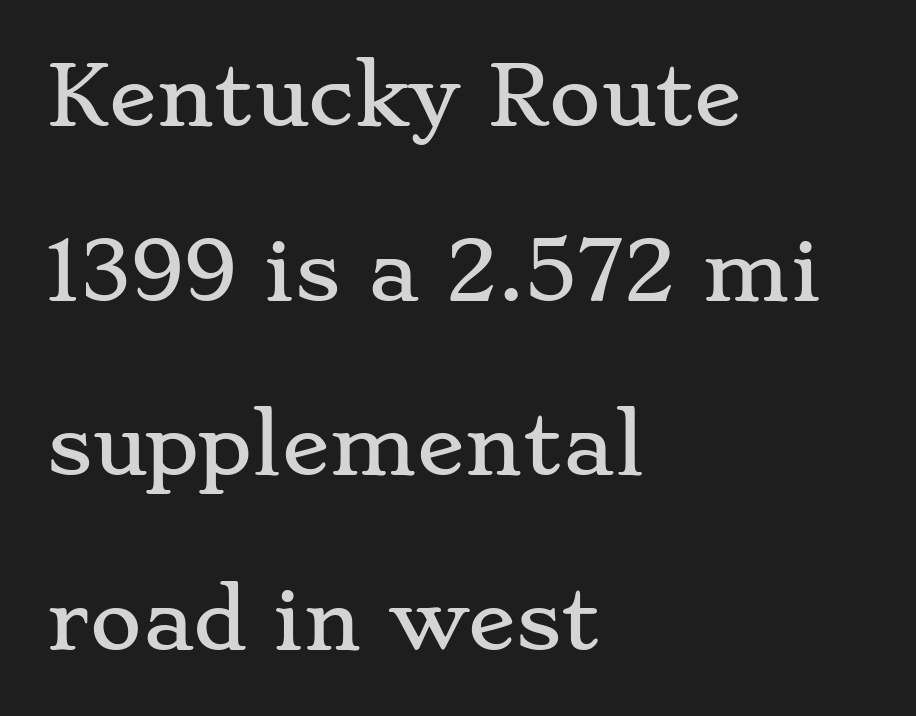
The image shows 79 px wide serif type, upright; set left-aligned, loose line spacing (2.21x), normal letter spacing, not underlined; low stroke contrast and a small x-height.
